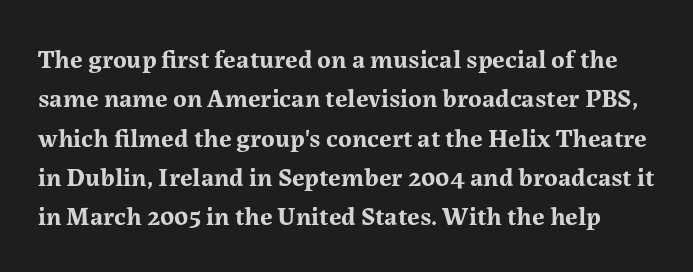
{"italic": "no", "bold": "yes", "underline": "no", "line_spacing": "normal", "line_spacing_ratio": 1.51, "letter_spacing": "normal", "letter_spacing_em": 0.0, "glyph_px": 26}
